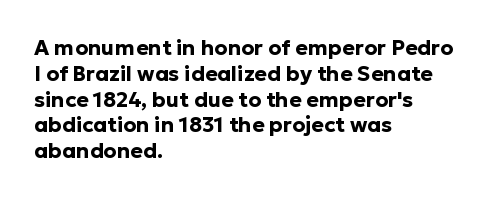
The letters stand upright; this is a roman face. Every row of glyphs begins at an identical x-position on the left. Between one letter and the next there's only the usual sliver of space. Caption: bold face, heavy strokes.
